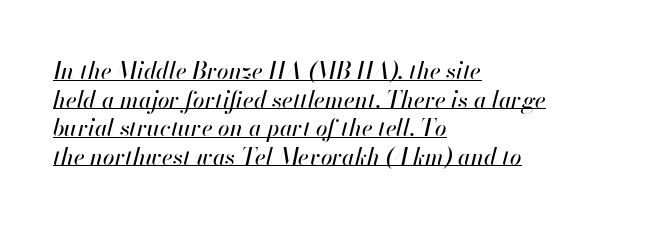
Observe the ordinary spacing: letters are neighbours, not strangers. The setting favours the left margin, as ordinary paragraphs usually do. A continuous stroke trails under the words, as in a hyperlink. Compared with ordinary roman type, these characters are visibly tilted.
